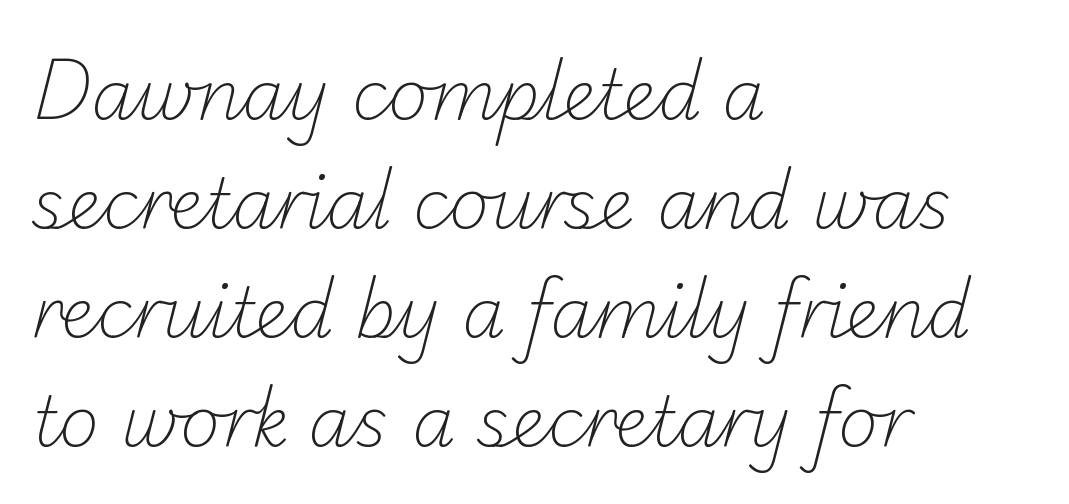
The image shows 69 px light sans-serif type; set left-aligned, normal line spacing (1.58x), normal letter spacing, not underlined; low stroke contrast and a small x-height.
